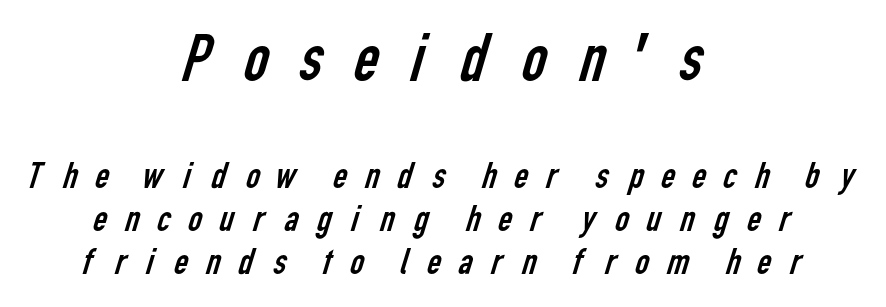
The image shows 69 px regular-weight, condensed sans-serif type; set centered, tight line spacing (1.11x), unusually wide letter spacing (+0.36 em), not underlined; the first (top) block is 1.77x larger; low stroke contrast and a medium x-height.
